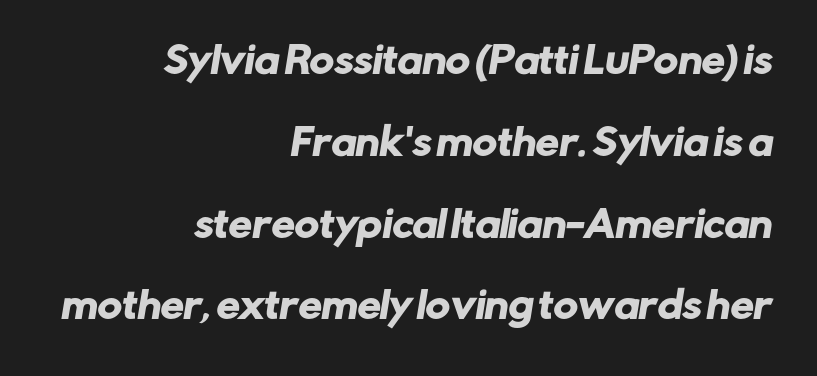
Q: Is the typeface a serif or a sans-serif typeface? A: Sans-serif.
Q: Is the text underlined? A: No.
Q: How is the paragraph aligned? A: Right-aligned.
Q: Is the spacing between letters normal or unusually wide? A: Normal.
Q: Is the spacing between lines tight, normal or loose? A: Loose.
Q: Width (condensed, normal, or wide)? A: Normal.
Q: Stroke contrast? A: Low.
Q: x-height? A: Medium.
Q: Monospaced? A: No.
